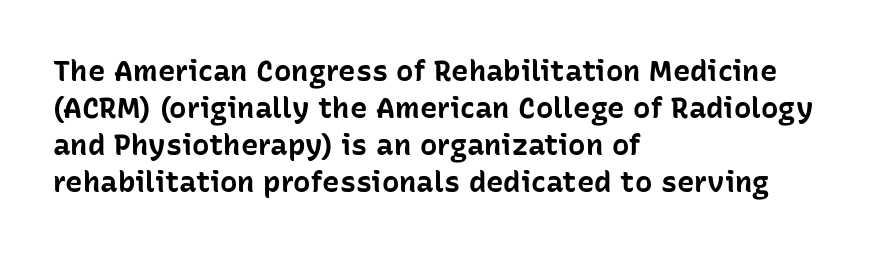
Words appear dense and cohesive because spacing is normal. The rendering anchors every line to the left-hand side. Typographically, this falls in the sans-serif category. Lines of text with bare space underneath. When letters stand straight like this, we call the style roman or upright. Students, observe: this is what conventionally led text looks like.
